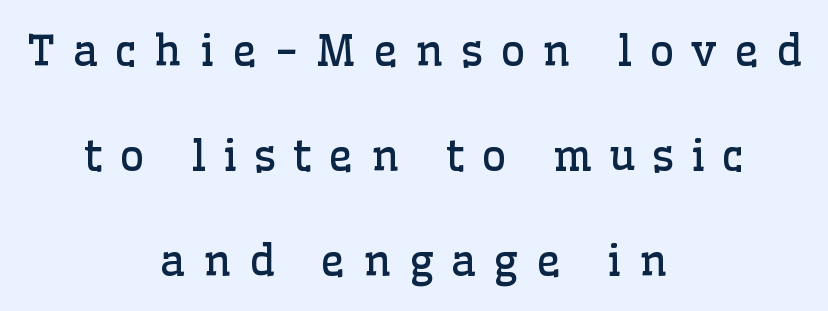
Casual observation: everything's sitting right in the middle. Character widths vary here, with narrow letters taking less room than wide ones. Students, note that the glyphs here are deliberately spaced far apart. Descenders are the only things crossing below the line. The letters stand upright; this is a roman face. Are there feet on the stems? There are — it's a serif.
